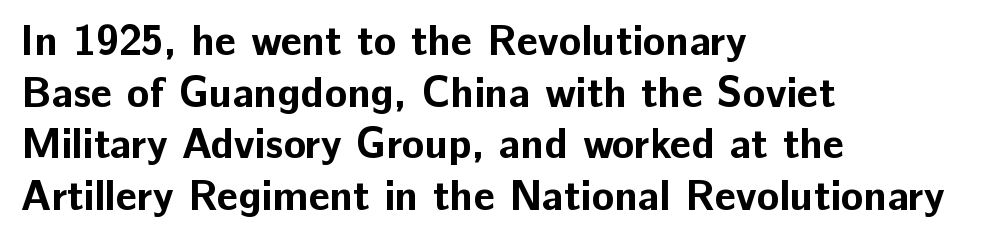
{"serif": "no", "italic": "no", "bold": "yes", "weight": "bold", "width": "normal", "stroke_contrast": "low", "x_height": "medium", "monospaced": "no", "underline": "no", "align": "left", "line_spacing_ratio": 1.23, "letter_spacing": "normal", "letter_spacing_em": 0.0, "glyph_px": 42}
